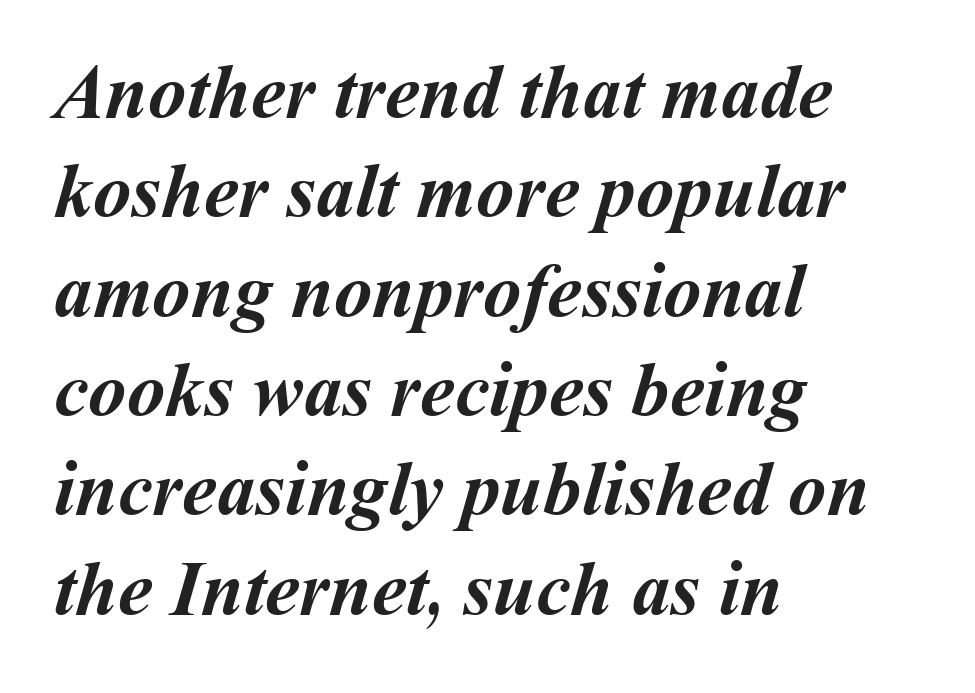
Q: Is the text bold? A: Yes.
Q: Is the text underlined? A: No.
Q: How is the paragraph aligned? A: Left-aligned.
Q: Is the spacing between letters normal or unusually wide? A: Normal.
Q: Is the spacing between lines tight, normal or loose? A: Normal.
Q: Width (condensed, normal, or wide)? A: Normal.
Q: Stroke contrast? A: Medium.
Q: x-height? A: Medium.
Q: Monospaced? A: No.
